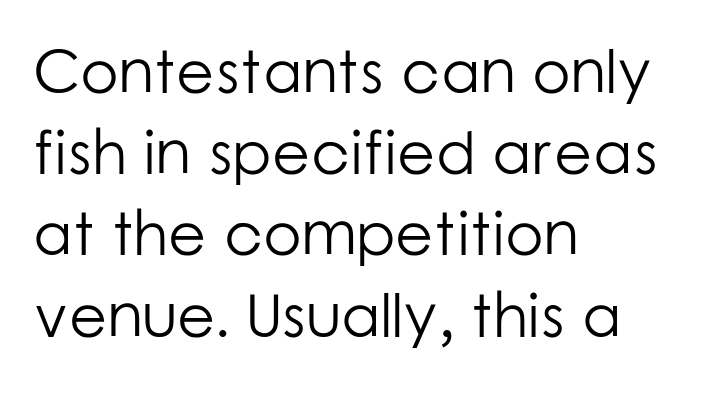
{"serif": "no", "italic": "no", "bold": "no", "weight": "light", "width": "normal", "stroke_contrast": "low", "x_height": "medium", "monospaced": "no", "underline": "no", "align": "left", "line_spacing": "normal", "line_spacing_ratio": 1.31, "letter_spacing": "normal", "letter_spacing_em": 0.0, "glyph_px": 62}
